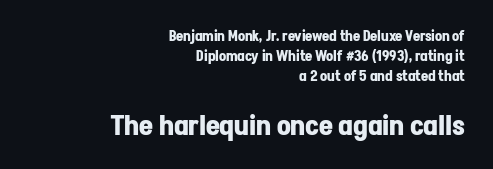
The image shows 27 px bold type, upright; set right-aligned, normal line spacing (1.43x), normal letter spacing, not underlined; the second (bottom) block is 1.93x larger.
